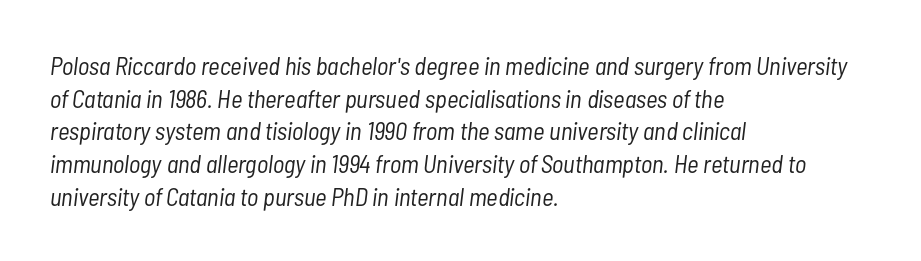
The image shows 25 px text type, italic (leaning right); set left-aligned, normal line spacing (1.31x), normal letter spacing, not underlined.
